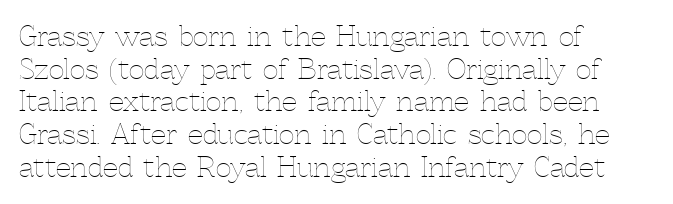
{"italic": "no", "bold": "no", "underline": "no", "align": "left", "line_spacing_ratio": 1.21, "letter_spacing": "normal", "letter_spacing_em": 0.0, "glyph_px": 27}
